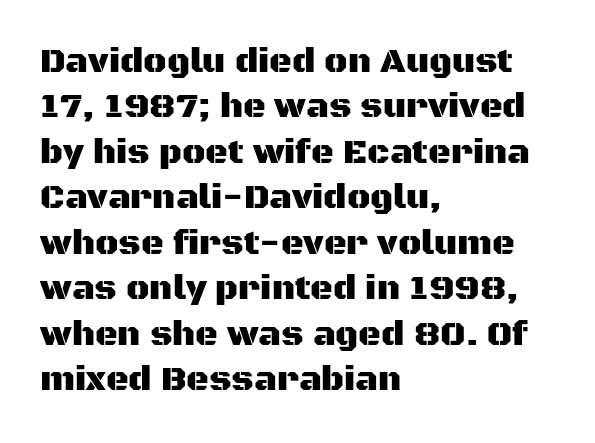
{"serif": "no", "italic": "no", "width": "normal", "stroke_contrast": "medium", "x_height": "large", "monospaced": "no", "underline": "no", "align": "left", "line_spacing": "normal", "line_spacing_ratio": 1.3, "letter_spacing": "normal", "letter_spacing_em": 0.0, "glyph_px": 35}
